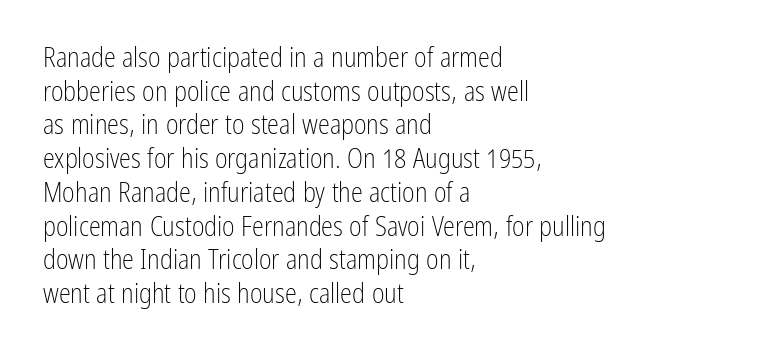
Whoever set this chose a conventional vertical rhythm. Each stroke keeps to a modest, everyday thickness or less. Is there any slant? The stems are plumb. Any mark beneath the type? The region is blank. Horizontal alignment here is leftward, the default for most running prose.
